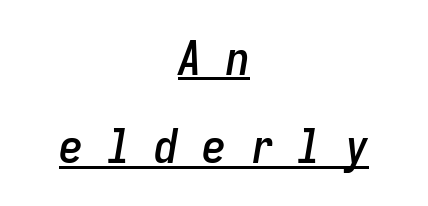
These lines are rendered in a fixed-pitch font. You could only call the tracking loose — the letters float apart. Reading down the block, each line starts at a different indent, mirrored at its end. Is there an underline? Yes — a line sits under the letters. You can tell it's italic because the verticals aren't actually vertical.
